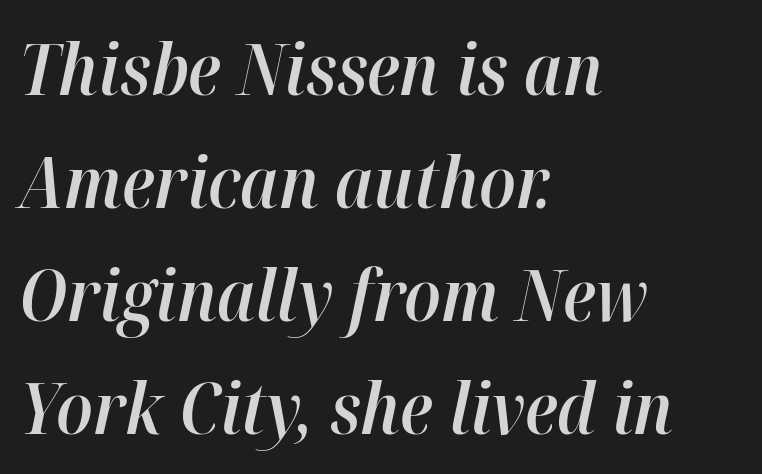
The image shows 71 px semibold type, italic (leaning right); set left-aligned, normal line spacing (1.59x), normal letter spacing, not underlined; high stroke contrast and a medium x-height.
